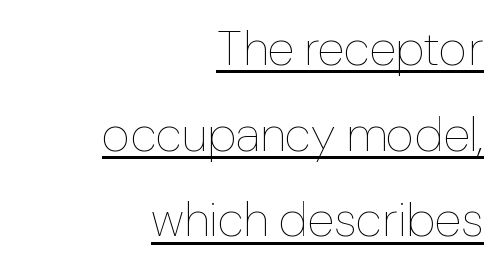
Q: Is the text bold? A: No.
Q: Is the text italic (slanted)? A: No, it is upright.
Q: Is the text underlined? A: Yes.
Q: How is the paragraph aligned? A: Right-aligned.
Q: Is the spacing between letters normal or unusually wide? A: Normal.
Q: Width (condensed, normal, or wide)? A: Normal.
Q: Stroke contrast? A: Low.
Q: x-height? A: Medium.
Q: Monospaced? A: No.
